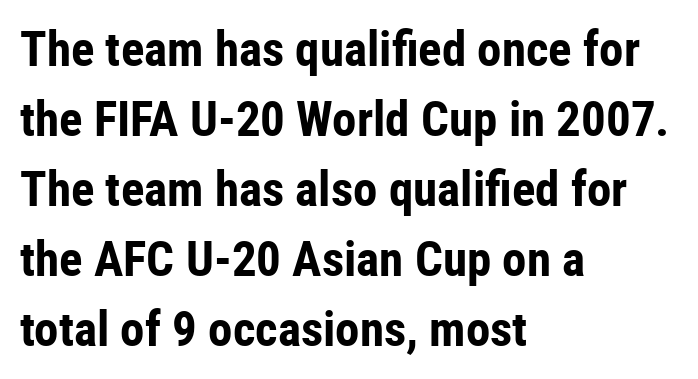
The image shows 49 px bold, condensed sans-serif type, upright; set left-aligned, normal line spacing (1.43x), normal letter spacing, not underlined; low stroke contrast and a medium x-height.
